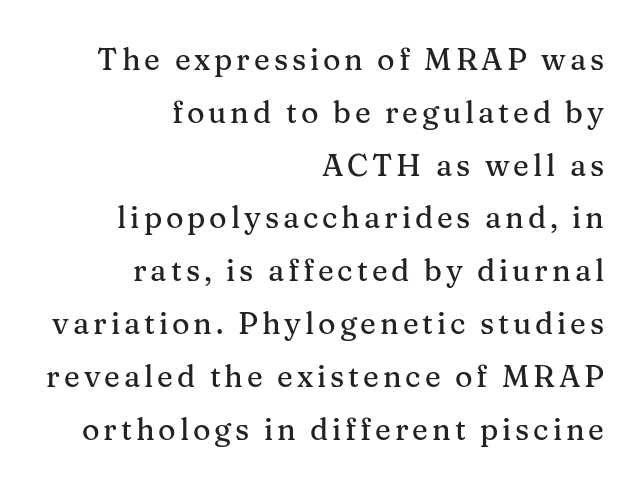
A roman cut, with each character standing at attention. Character widths vary here, with narrow letters taking less room than wide ones. Rule under the text: the space is simply empty. The glyphs in this specimen are seriffed. Which margin do the lines hug? The right one — the left edge is uneven.
